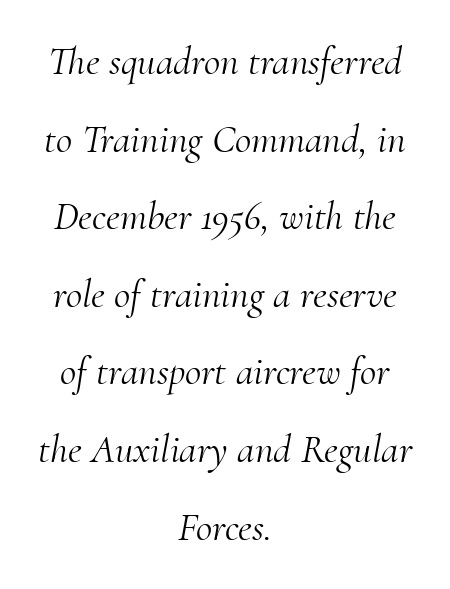
The letters advance in unequal steps, a hallmark of proportional type. No chunkiness to these letters — they're not bold. Check the space under the baseline: it is left empty. This block would shrink considerably if given ordinary leading; it's expanded now. Compared with ordinary roman type, these characters are visibly tilted.
